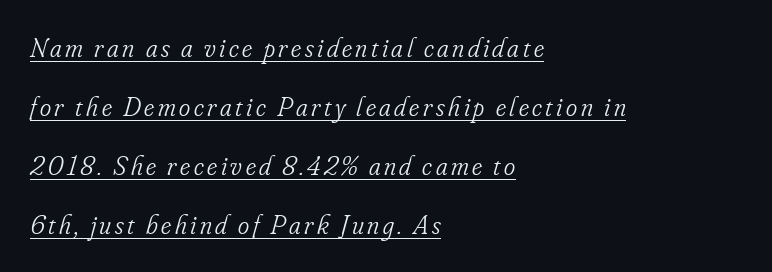
The image shows 27 px text type, italic (leaning right); set left-aligned, loose line spacing (2.19x), underlined.
